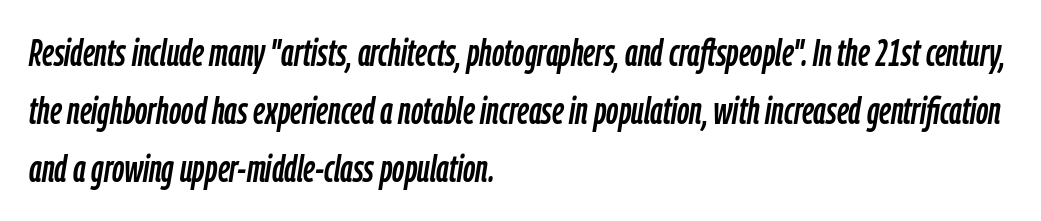
The image shows 38 px condensed type, italic (leaning right); set left-aligned, normal line spacing (1.53x), normal letter spacing, not underlined; low stroke contrast and a medium x-height.
